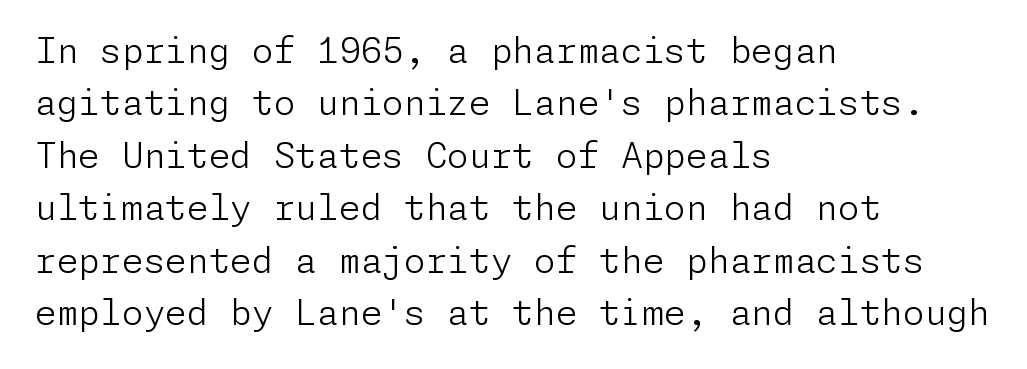
The image shows 35 px light sans-serif type, upright; set left-aligned, normal line spacing (1.5x), normal letter spacing, not underlined; low stroke contrast and a medium x-height.
